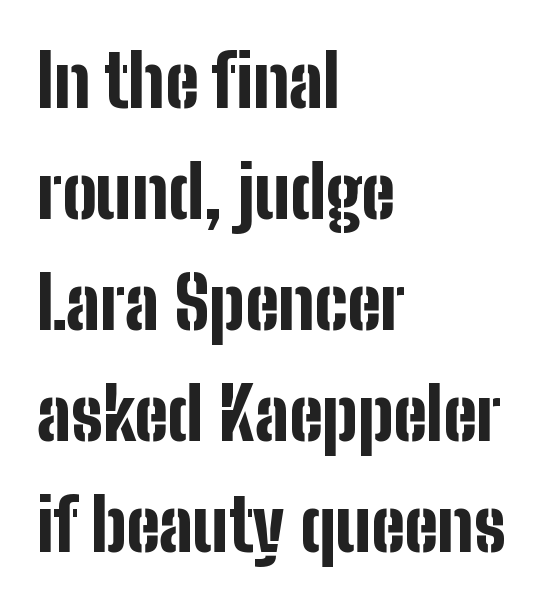
What's the leading like? Ordinary, nothing unusual. Compared with typical body copy, the letter spacing here is the same. The glyphs have the mass of a bold cut. Line beginnings align vertically; line endings do not. In terms of posture, this sample is upright.
